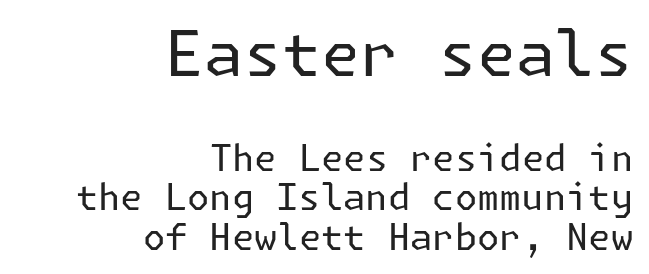
{"serif": "no", "italic": "no", "bold": "no", "weight": "regular", "width": "normal", "stroke_contrast": "low", "x_height": "medium", "underline": "no", "align": "right", "line_spacing": "tight", "line_spacing_ratio": 1.1, "letter_spacing": "normal", "letter_spacing_em": 0.0, "larger_block": "first", "size_ratio": 1.75, "glyph_px": 63}
